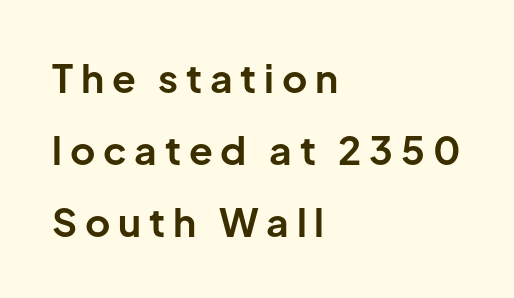
The image shows 39 px bold sans-serif type, upright; set left-aligned, line spacing 1.84x, unusually wide letter spacing (+0.2 em), not underlined; low stroke contrast and a medium x-height.
